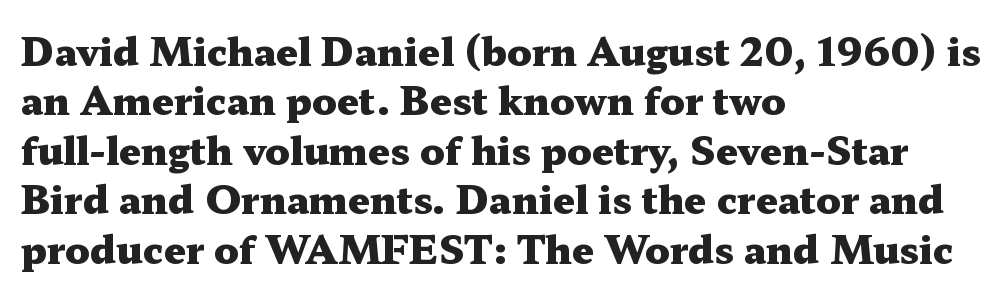
The image shows 38 px heavy, wide serif type, upright; set left-aligned, normal line spacing (1.3x), normal letter spacing, not underlined; medium stroke contrast and a medium x-height.
